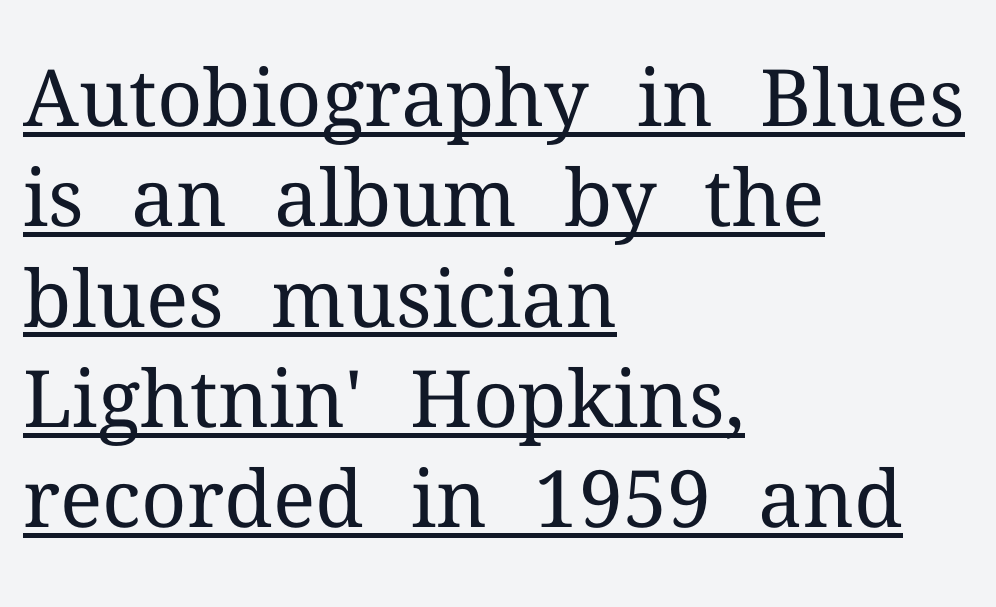
Regarding leading, the lines here are spaced in the standard way. Counters stay open thanks to moderate or lighter strokes. A typesetter would mark this as roman, not italic. Horizontal alignment here is leftward, the default for most running prose.
